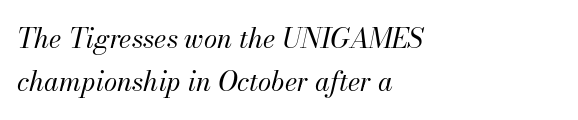
The image shows 27 px text type, italic (leaning right); set left-aligned, normal line spacing (1.61x), normal letter spacing, not underlined.
